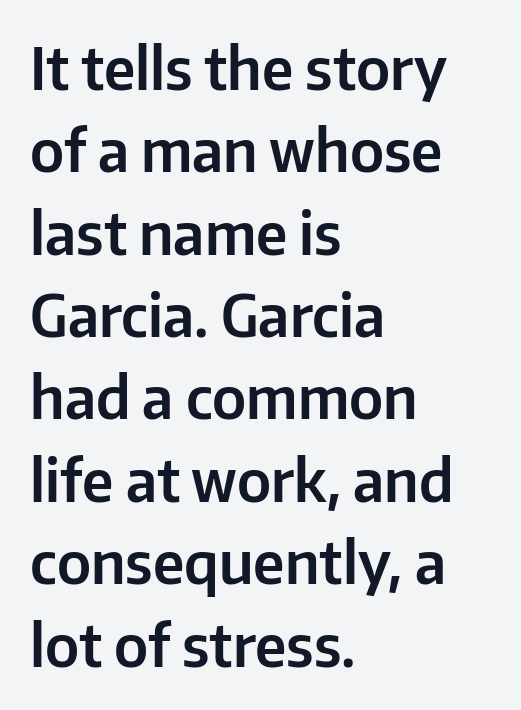
{"serif": "no", "italic": "no", "width": "normal", "stroke_contrast": "low", "x_height": "medium", "monospaced": "no", "underline": "no", "align": "left", "line_spacing": "normal", "line_spacing_ratio": 1.42, "letter_spacing": "normal", "letter_spacing_em": 0.0, "glyph_px": 58}
